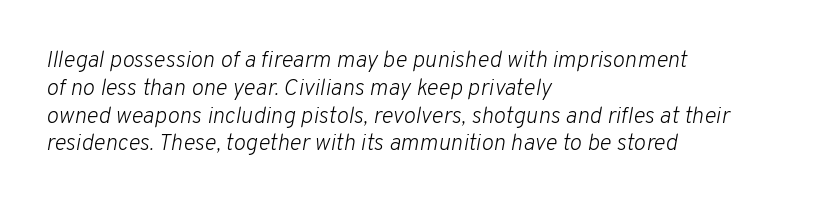
Standard letterfit; no display-style spreading of the glyphs. Italic: yes, the glyphs are oblique. Alignment: flush left. Is this a heavy cut? Hardly; it is regular or lighter.
